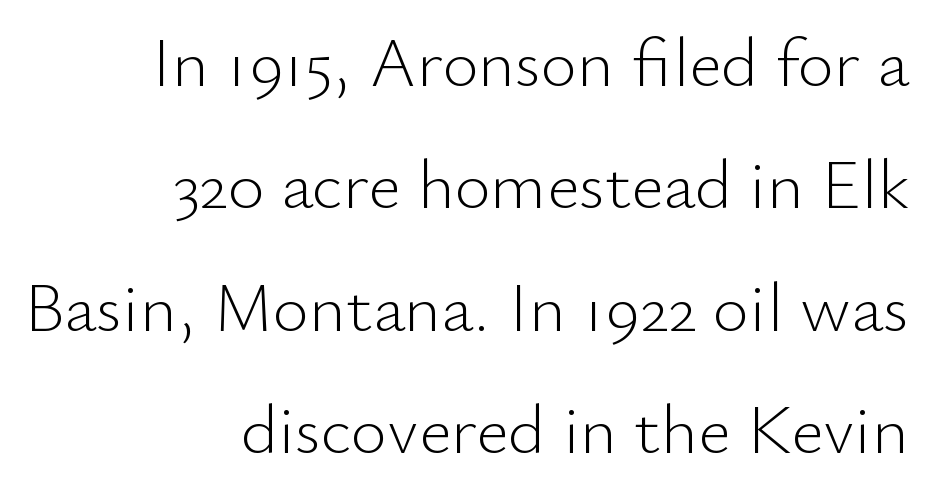
The image shows 70 px light sans-serif type, upright; set right-aligned, line spacing 1.75x, normal letter spacing, not underlined; low stroke contrast and a small x-height.
